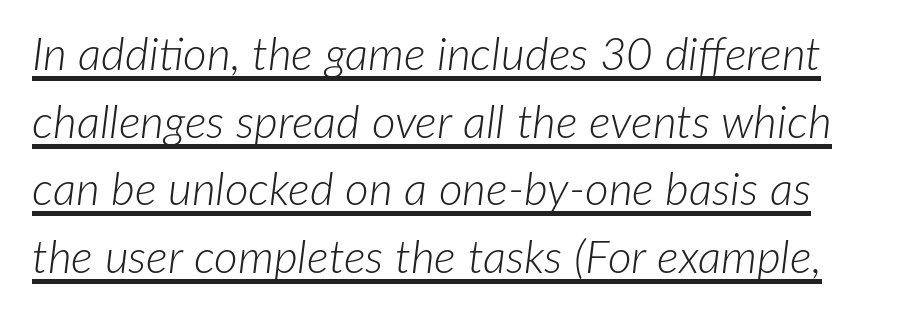
Summary of vertical rhythm: regular, with standard interline spacing. The face used here is proportionally spaced, like ordinary book or web type. A rule runs beneath these lines of type. The lettering tilts uniformly, giving the passage an italic look.
